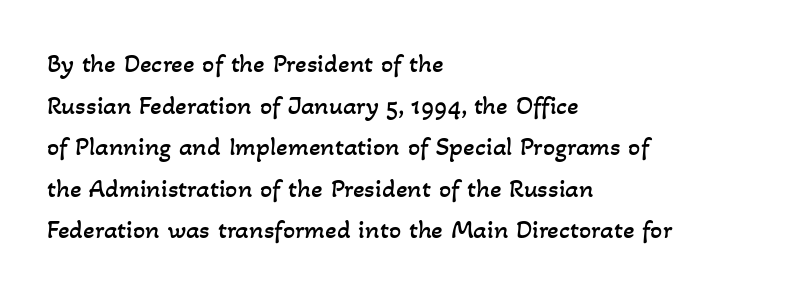
Here the glyphs are tracked normally, forming tight word shapes. This block has exactly the height ordinary leading produces. The setting favours the left margin, as ordinary paragraphs usually do. Type without underlining.
